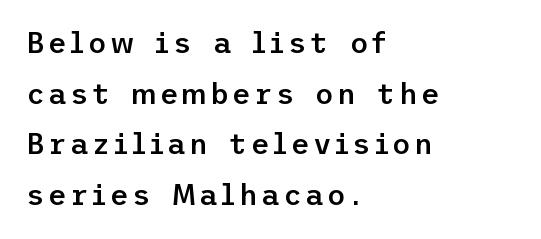
The image shows 29 px semibold sans-serif type, upright; set left-aligned, line spacing 1.75x, not underlined; low stroke contrast and a medium x-height.
